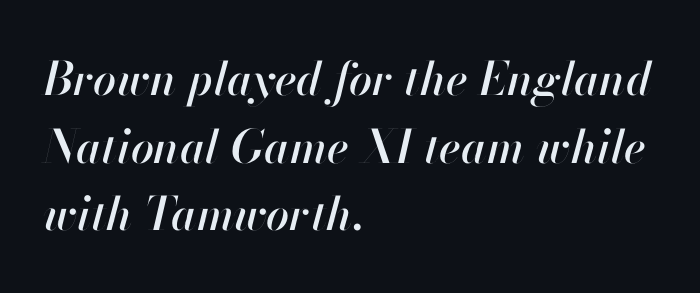
{"italic": "yes", "lean": "right", "slant_degrees": 13, "width": "normal", "stroke_contrast": "high", "x_height": "small", "monospaced": "no", "underline": "no", "align": "left", "line_spacing": "normal", "line_spacing_ratio": 1.47, "letter_spacing": "normal", "letter_spacing_em": 0.0, "glyph_px": 46}
